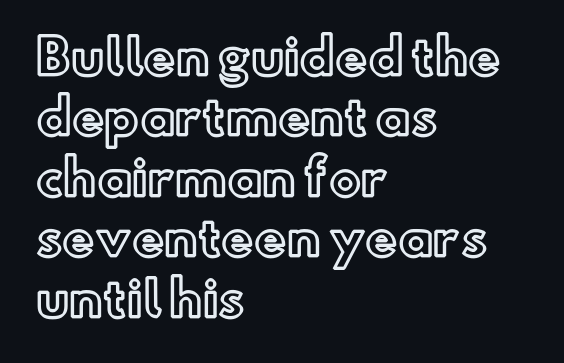
Q: Is the text italic (slanted)? A: No, it is upright.
Q: Is the text underlined? A: No.
Q: How is the paragraph aligned? A: Left-aligned.
Q: Is the spacing between letters normal or unusually wide? A: Normal.
Q: Is the spacing between lines tight, normal or loose? A: Normal.
Q: Width (condensed, normal, or wide)? A: Normal.
Q: x-height? A: Small.
Q: Monospaced? A: No.
